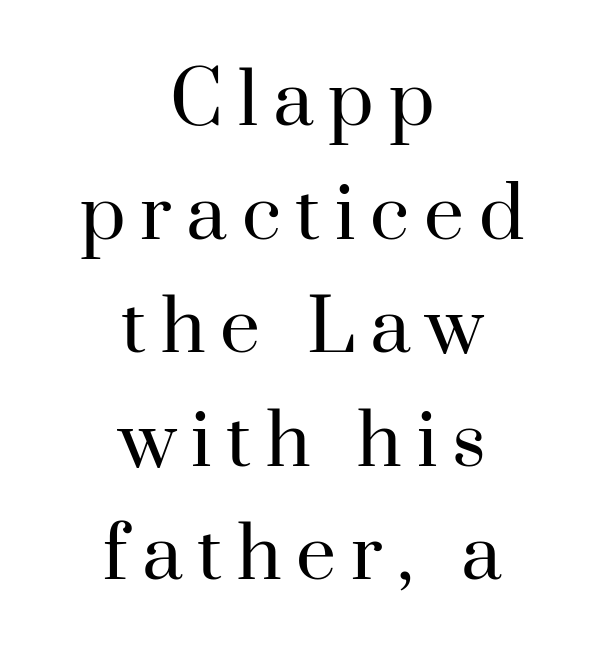
Q: Is the text bold? A: No.
Q: Is the text italic (slanted)? A: No, it is upright.
Q: Is the typeface a serif or a sans-serif typeface? A: Serif.
Q: Is the text underlined? A: No.
Q: How is the paragraph aligned? A: Centered.
Q: Is the spacing between letters normal or unusually wide? A: Unusually wide.
Q: Is the spacing between lines tight, normal or loose? A: Normal.
Q: Width (condensed, normal, or wide)? A: Normal.
Q: Stroke contrast? A: High.
Q: x-height? A: Small.
Q: Monospaced? A: No.
